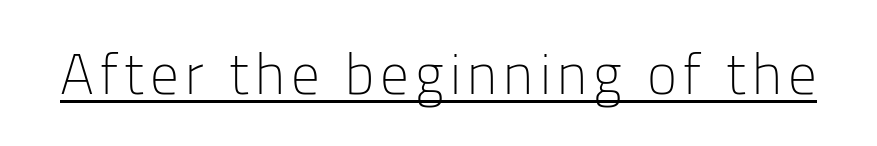
{"serif": "no", "italic": "no", "bold": "no", "weight": "light", "width": "normal", "stroke_contrast": "low", "x_height": "medium", "monospaced": "no", "underline": "yes", "glyph_px": 57}
